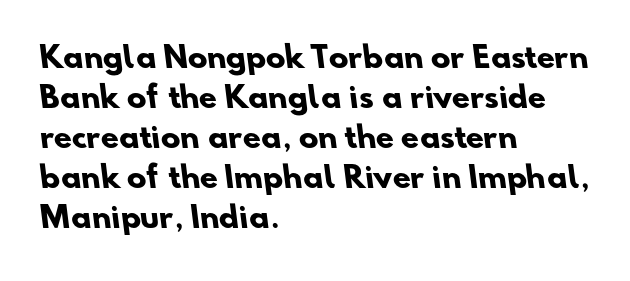
The image shows 29 px heavy sans-serif type; set left-aligned, normal line spacing (1.38x), normal letter spacing, not underlined; low stroke contrast and a small x-height.
